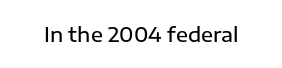
I'd describe the lettering as semibold — firm but not a full bold. The string is rendered with underlining switched off. If you drew a line through each stem, it would be perfectly vertical. Observe the ordinary spacing: letters are neighbours, not strangers.
